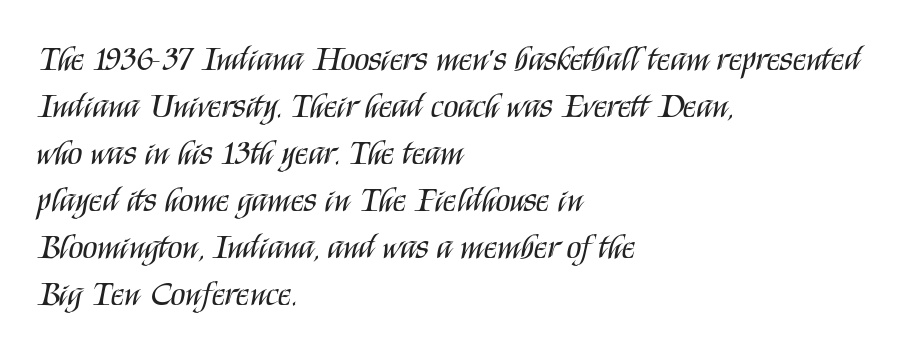
{"serif": "no", "bold": "no", "weight": "regular", "width": "condensed", "stroke_contrast": "medium", "x_height": "large", "monospaced": "no", "underline": "no", "align": "left", "line_spacing": "normal", "line_spacing_ratio": 1.38, "letter_spacing": "normal", "letter_spacing_em": 0.0, "glyph_px": 34}
